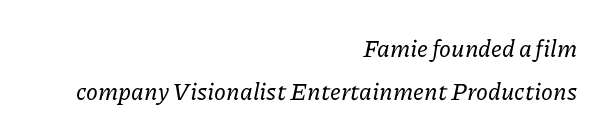
The image shows 24 px text type, italic (leaning right); set right-aligned, line spacing 1.8x, normal letter spacing, not underlined.
